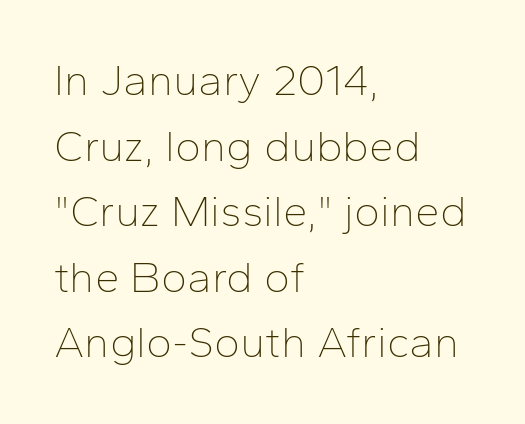
Q: Is the text bold? A: No.
Q: Is the text italic (slanted)? A: No, it is upright.
Q: Is the typeface a serif or a sans-serif typeface? A: Sans-serif.
Q: Is the text underlined? A: No.
Q: How is the paragraph aligned? A: Left-aligned.
Q: Is the spacing between letters normal or unusually wide? A: Normal.
Q: Is the spacing between lines tight, normal or loose? A: Normal.
Q: Width (condensed, normal, or wide)? A: Normal.
Q: Stroke contrast? A: Low.
Q: x-height? A: Medium.
Q: Monospaced? A: No.
